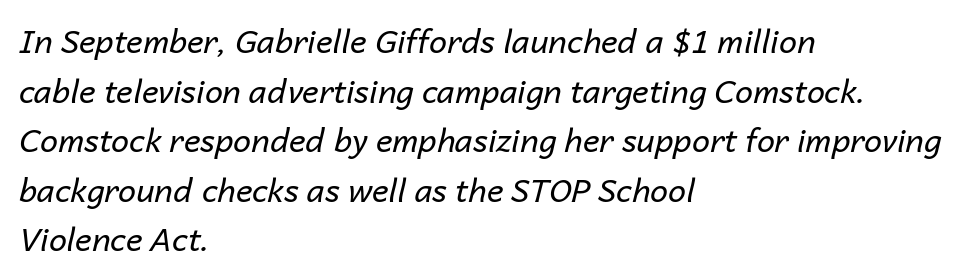
These lines are rendered in a variable-pitch font. Vertically, the passage feels balanced, rows spaced as you'd expect. Vertical stems look standard width or narrower in stroke. A clean baseline with only descenders dipping below it. The ragged edge is on the right, which tells us the setting is flush left.
